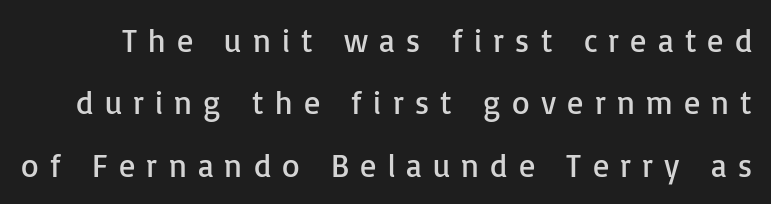
Q: Is the text bold? A: No.
Q: Is the text italic (slanted)? A: No, it is upright.
Q: Is the typeface a serif or a sans-serif typeface? A: Sans-serif.
Q: Is the text underlined? A: No.
Q: Is the spacing between letters normal or unusually wide? A: Unusually wide.
Q: Is the spacing between lines tight, normal or loose? A: Loose.
Q: Width (condensed, normal, or wide)? A: Normal.
Q: Stroke contrast? A: Low.
Q: x-height? A: Medium.
Q: Monospaced? A: No.
